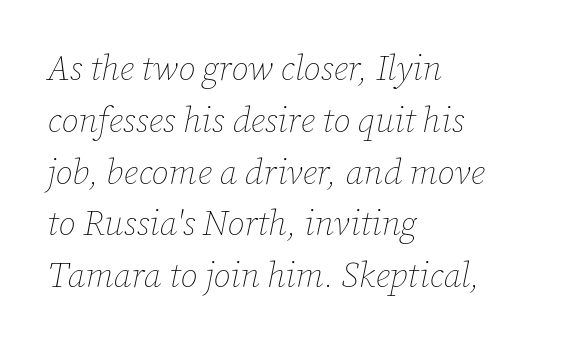
Q: Is the text bold? A: No.
Q: Is the text italic (slanted)? A: Yes, it leans right by about 12 degrees.
Q: Is the text underlined? A: No.
Q: How is the paragraph aligned? A: Left-aligned.
Q: Is the spacing between letters normal or unusually wide? A: Normal.
Q: Is the spacing between lines tight, normal or loose? A: Normal.
Q: Width (condensed, normal, or wide)? A: Normal.
Q: Stroke contrast? A: Low.
Q: x-height? A: Medium.
Q: Monospaced? A: No.
